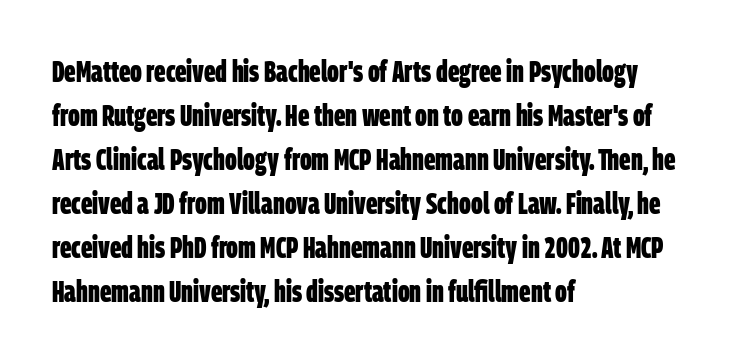
{"serif": "no", "bold": "yes", "weight": "bold", "width": "condensed", "stroke_contrast": "low", "x_height": "large", "monospaced": "no", "underline": "no", "align": "left", "line_spacing": "normal", "line_spacing_ratio": 1.47, "letter_spacing": "normal", "letter_spacing_em": 0.0, "glyph_px": 30}
